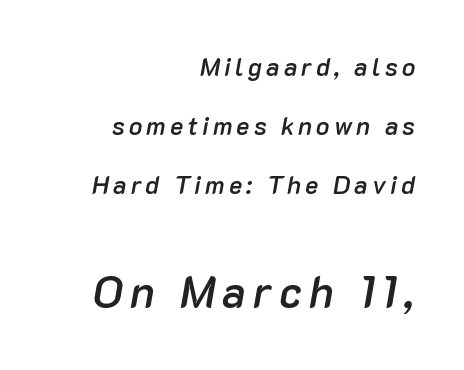
The image shows 44 px semibold type, italic (leaning right); set right-aligned, loose line spacing (2.36x), not underlined; the second (bottom) block is 1.76x larger; low stroke contrast and a medium x-height.
